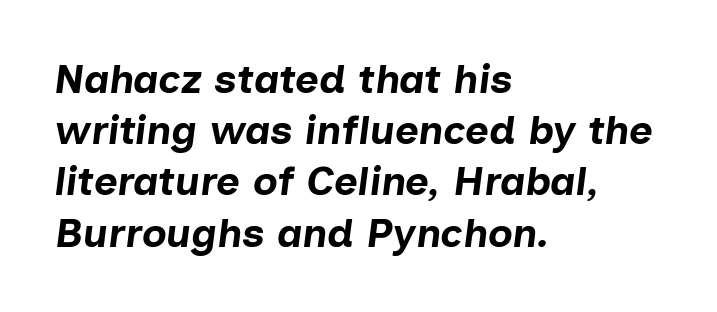
{"italic": "yes", "lean": "right", "slant_degrees": 7, "bold": "yes", "weight": "bold", "width": "normal", "stroke_contrast": "low", "x_height": "medium", "monospaced": "no", "underline": "no", "align": "left", "line_spacing": "normal", "line_spacing_ratio": 1.25, "letter_spacing": "normal", "letter_spacing_em": 0.0, "glyph_px": 41}
